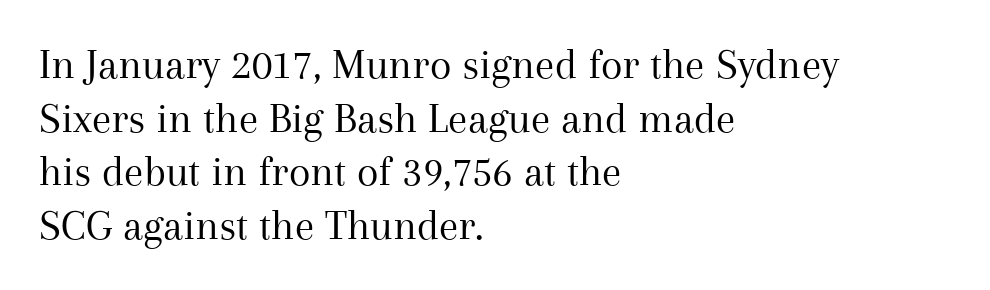
{"serif": "yes", "italic": "no", "bold": "no", "weight": "regular", "width": "normal", "stroke_contrast": "medium", "x_height": "medium", "monospaced": "no", "underline": "no", "align": "left", "line_spacing_ratio": 1.22, "letter_spacing": "normal", "letter_spacing_em": 0.0, "glyph_px": 44}
